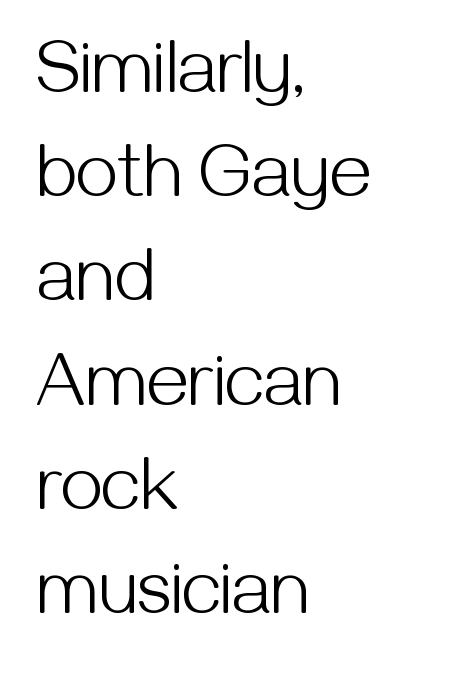
The image shows 75 px light sans-serif type, upright; set left-aligned, normal line spacing (1.39x), normal letter spacing, not underlined; medium stroke contrast and a medium x-height.
